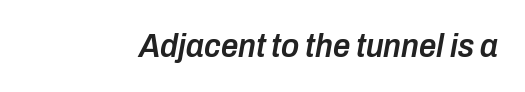
This is the in-between weight designers call semibold or demi. Does the lettering tilt? It does — this is italic. A typesetter would call this proportional, since set widths differ per character. Students, note that the glyphs here touch the page at normal intervals. The space directly below the letters is spotless.
